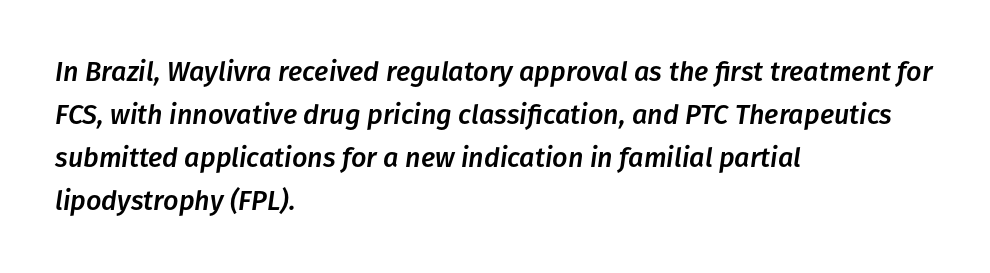
Nothing unusual about the tracking: characters are spaced as the font intends. The designer left line spacing at the default. Does the copy run flush right? No — it runs flush left. Rule under the text: the space is simply empty.
